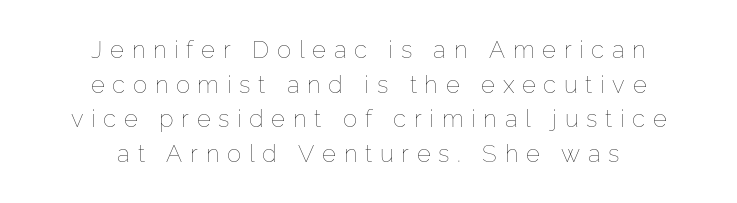
These lines sit exactly where default settings would place them. The type is letterspaced generously, with wide tracking. Honestly, there is no underline to notice here at all. Style check: upright.
